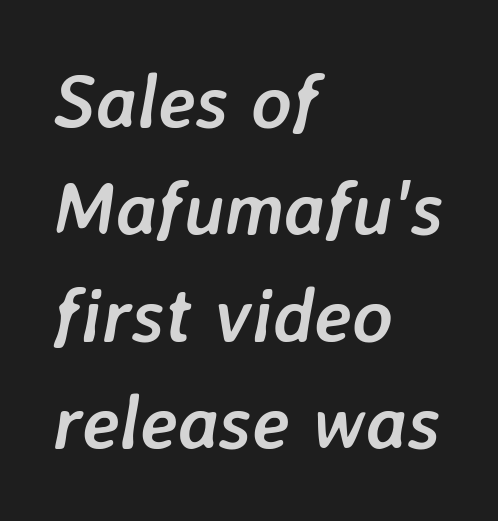
The image shows 76 px semibold type, italic (leaning right); set left-aligned, normal line spacing (1.41x), normal letter spacing, not underlined; low stroke contrast and a medium x-height.
